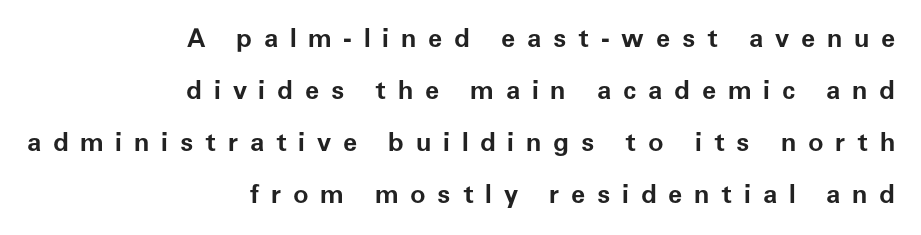
Q: Is the text bold? A: Yes.
Q: Is the text italic (slanted)? A: No, it is upright.
Q: Is the text underlined? A: No.
Q: How is the paragraph aligned? A: Right-aligned.
Q: Is the spacing between letters normal or unusually wide? A: Unusually wide.
Q: Is the spacing between lines tight, normal or loose? A: Loose.
